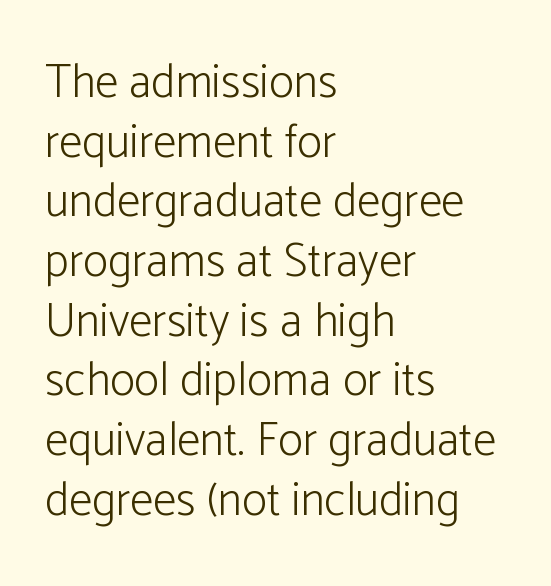
The image shows 47 px light sans-serif type, upright; set left-aligned, normal line spacing (1.27x), normal letter spacing, not underlined; low stroke contrast and a medium x-height.
